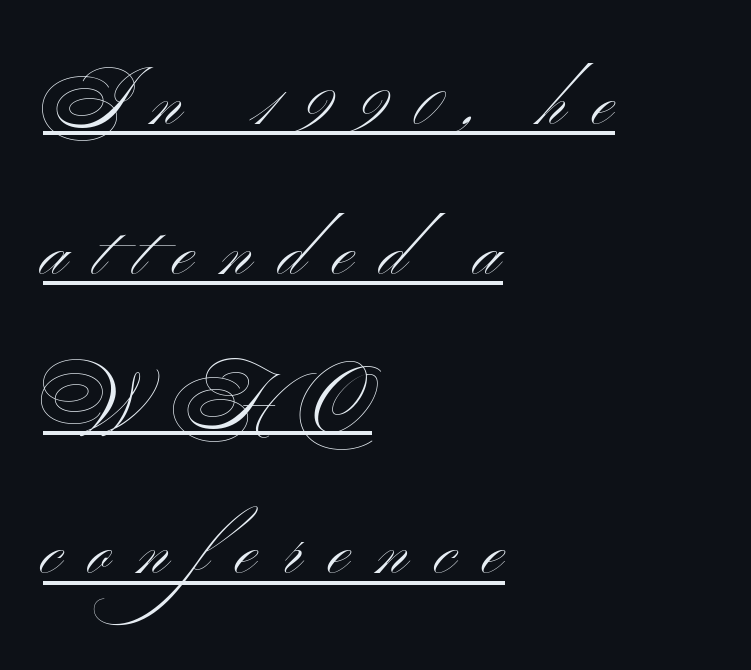
The image shows 70 px light, wide sans-serif type; set left-aligned, loose line spacing (2.14x), unusually wide letter spacing (+0.39 em), underlined; medium stroke contrast and a small x-height.
